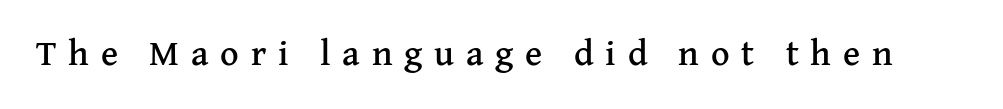
{"serif": "yes", "italic": "no", "width": "normal", "stroke_contrast": "medium", "x_height": "medium", "monospaced": "no", "underline": "no", "letter_spacing": "wide", "letter_spacing_em": 0.33, "glyph_px": 36}
